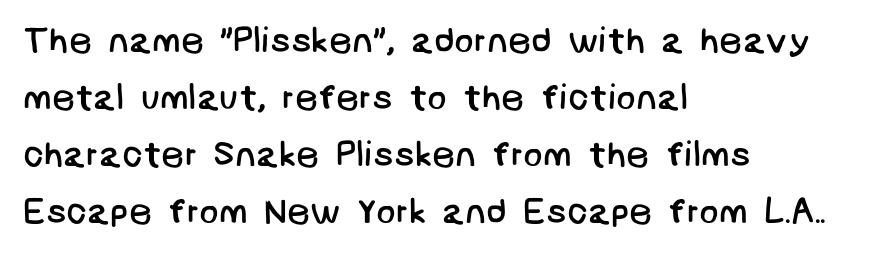
{"serif": "no", "bold": "no", "weight": "regular", "width": "normal", "stroke_contrast": "low", "x_height": "large", "underline": "no", "align": "left", "line_spacing": "normal", "line_spacing_ratio": 1.58, "letter_spacing": "normal", "letter_spacing_em": 0.0, "glyph_px": 36}
